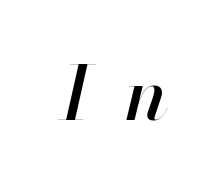
Q: Is the text bold? A: Semi-bold.
Q: Is the text italic (slanted)? A: Yes, it leans right by about 13 degrees.
Q: Is the text underlined? A: No.
Q: Is the spacing between letters normal or unusually wide? A: Unusually wide.
Q: Width (condensed, normal, or wide)? A: Normal.
Q: Stroke contrast? A: High.
Q: x-height? A: Small.
Q: Monospaced? A: No.
